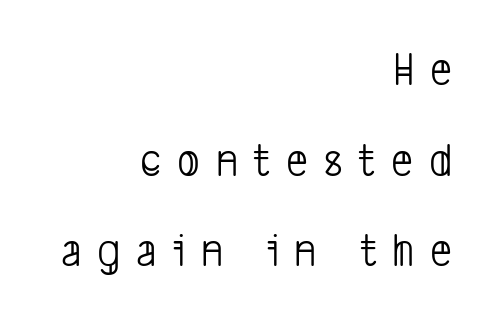
Q: Is the text bold? A: No.
Q: Is the typeface a serif or a sans-serif typeface? A: Sans-serif.
Q: Is the text underlined? A: No.
Q: How is the paragraph aligned? A: Right-aligned.
Q: Is the spacing between letters normal or unusually wide? A: Unusually wide.
Q: Width (condensed, normal, or wide)? A: Condensed.
Q: Stroke contrast? A: Low.
Q: x-height? A: Medium.
Q: Monospaced? A: No.
